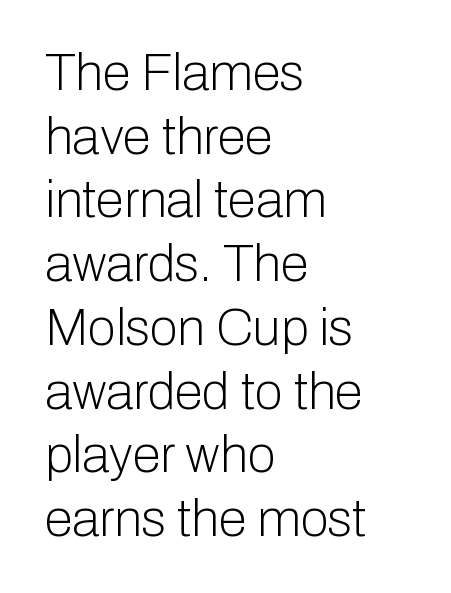
The passage shown is not underscored anywhere. These lines stack with their left ends in a neat column. These glyphs show unthickened strokes, regular width or finer. A sans-serif font was chosen for this passage. Rows of type keep a routine distance in the vertical direction.
